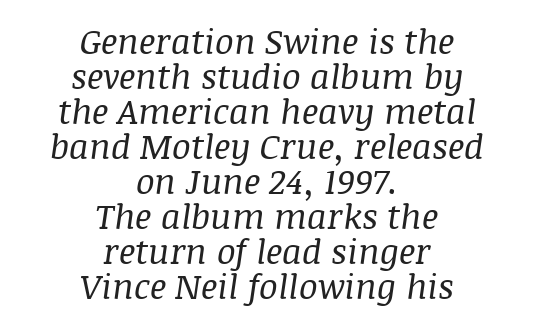
{"serif": "yes", "italic": "yes", "lean": "right", "slant_degrees": 8, "bold": "no", "weight": "regular", "width": "normal", "stroke_contrast": "medium", "x_height": "large", "monospaced": "no", "underline": "no", "align": "center", "line_spacing": "tight", "line_spacing_ratio": 1.0, "letter_spacing": "normal", "letter_spacing_em": 0.0, "glyph_px": 35}
